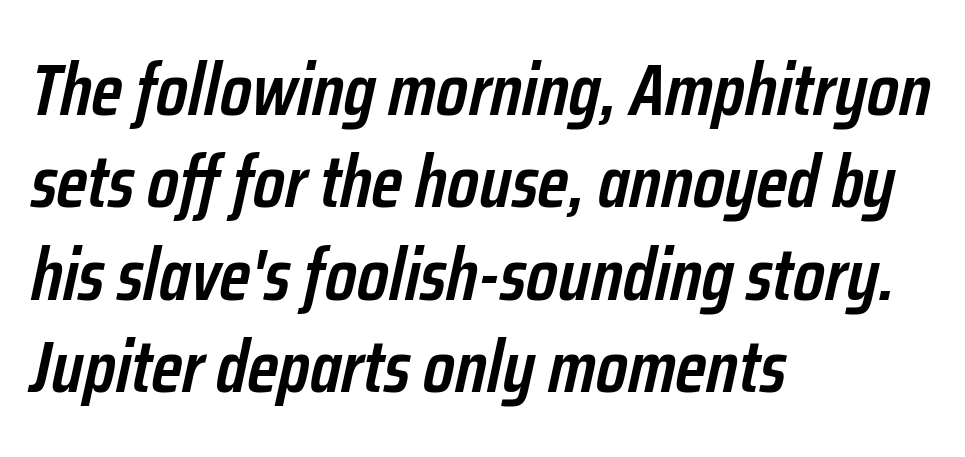
The image shows 74 px semibold, condensed type, italic (leaning right); set left-aligned, normal line spacing (1.25x), normal letter spacing, not underlined; low stroke contrast and a medium x-height.
